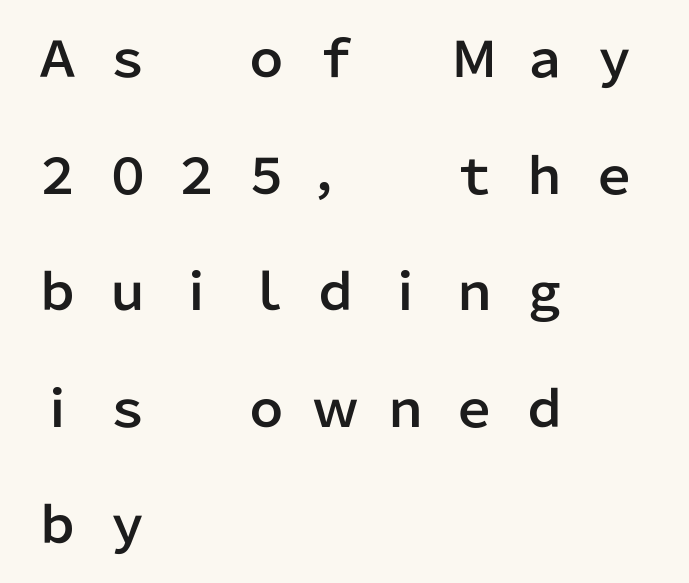
The image shows 49 px sans-serif type, upright; set left-aligned, loose line spacing (2.38x), unusually wide letter spacing (+0.42 em), not underlined; low stroke contrast and a medium x-height.
